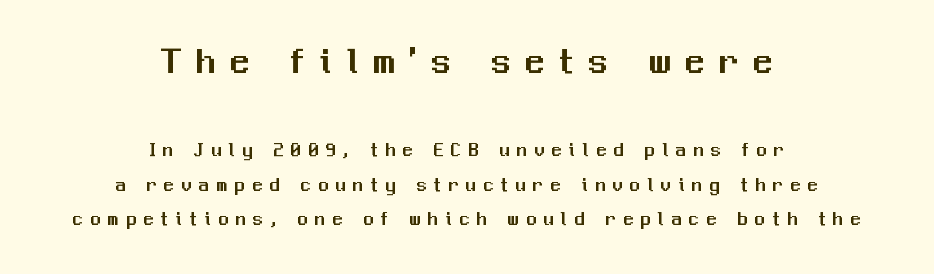
The image shows 39 px sans-serif type, upright; set centered, line spacing 1.72x, unusually wide letter spacing (+0.37 em), not underlined; the first (top) block is 1.95x larger; medium stroke contrast and a medium x-height.
